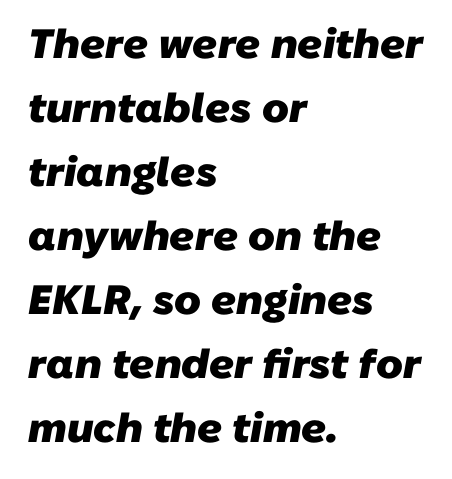
Q: Is the text bold? A: Yes.
Q: Is the typeface a serif or a sans-serif typeface? A: Sans-serif.
Q: Is the text underlined? A: No.
Q: How is the paragraph aligned? A: Left-aligned.
Q: Is the spacing between letters normal or unusually wide? A: Normal.
Q: Is the spacing between lines tight, normal or loose? A: Normal.
Q: Width (condensed, normal, or wide)? A: Normal.
Q: Stroke contrast? A: Low.
Q: x-height? A: Medium.
Q: Monospaced? A: No.
